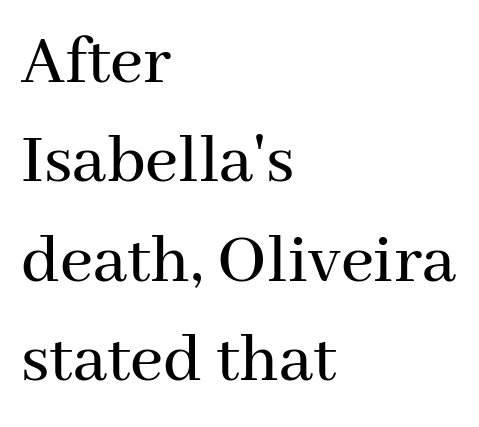
Q: Is the text italic (slanted)? A: No, it is upright.
Q: Is the typeface a serif or a sans-serif typeface? A: Serif.
Q: Is the text underlined? A: No.
Q: How is the paragraph aligned? A: Left-aligned.
Q: Is the spacing between letters normal or unusually wide? A: Normal.
Q: Is the spacing between lines tight, normal or loose? A: Normal.
Q: Width (condensed, normal, or wide)? A: Normal.
Q: Stroke contrast? A: Medium.
Q: x-height? A: Medium.
Q: Monospaced? A: No.
